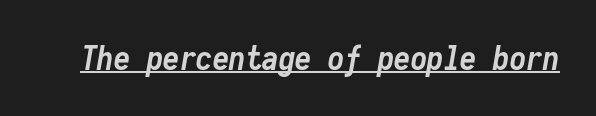
{"italic": "yes", "lean": "right", "slant_degrees": 10, "bold": "yes", "weight": "semibold", "width": "condensed", "stroke_contrast": "low", "x_height": "medium", "monospaced": "yes", "underline": "yes", "letter_spacing": "normal", "letter_spacing_em": 0.0, "glyph_px": 33}
